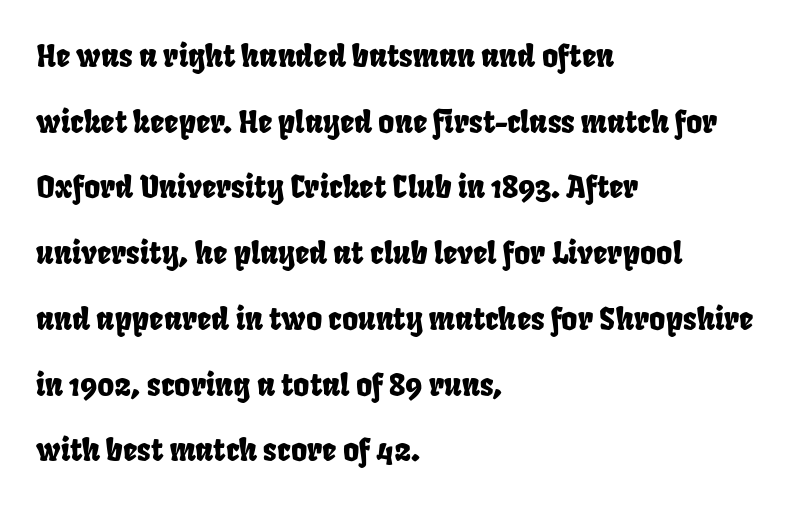
The image shows 31 px condensed sans-serif type; set left-aligned, loose line spacing (2.12x), normal letter spacing, not underlined; low stroke contrast and a large x-height.
